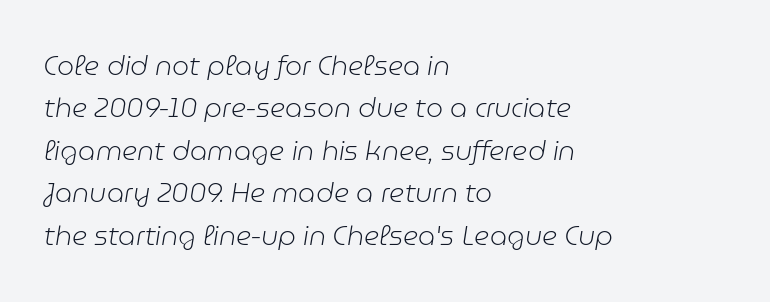
{"italic": "yes", "lean": "right", "slant_degrees": 9, "bold": "no", "underline": "no", "align": "left", "line_spacing": "normal", "line_spacing_ratio": 1.57, "letter_spacing": "normal", "letter_spacing_em": 0.0, "glyph_px": 27}
